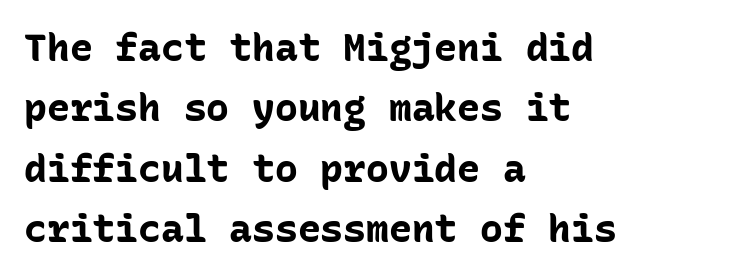
{"serif": "no", "italic": "no", "bold": "yes", "weight": "bold", "width": "normal", "stroke_contrast": "low", "x_height": "medium", "monospaced": "yes", "underline": "no", "align": "left", "line_spacing": "normal", "line_spacing_ratio": 1.59, "letter_spacing": "normal", "letter_spacing_em": 0.0, "glyph_px": 38}
